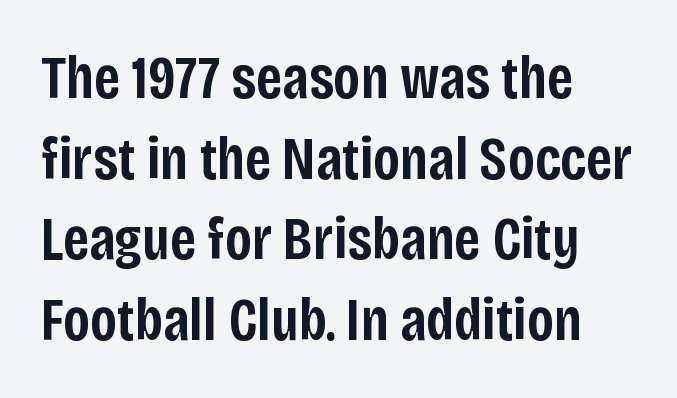
Q: Is the text bold? A: Semi-bold.
Q: Is the text italic (slanted)? A: No, it is upright.
Q: Is the typeface a serif or a sans-serif typeface? A: Sans-serif.
Q: Is the text underlined? A: No.
Q: How is the paragraph aligned? A: Left-aligned.
Q: Is the spacing between letters normal or unusually wide? A: Normal.
Q: Is the spacing between lines tight, normal or loose? A: Normal.
Q: Width (condensed, normal, or wide)? A: Condensed.
Q: Stroke contrast? A: Low.
Q: x-height? A: Large.
Q: Monospaced? A: No.
